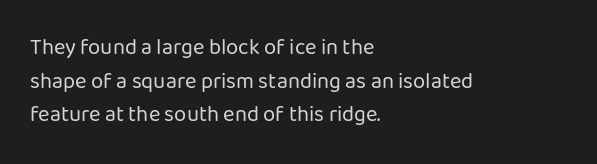
Q: Is the text bold? A: No.
Q: Is the text italic (slanted)? A: No, it is upright.
Q: Is the text underlined? A: No.
Q: How is the paragraph aligned? A: Left-aligned.
Q: Is the spacing between letters normal or unusually wide? A: Normal.
Q: Is the spacing between lines tight, normal or loose? A: Normal.
